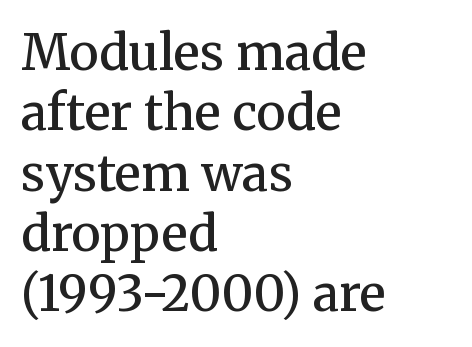
Q: Is the text bold? A: Semi-bold.
Q: Is the text italic (slanted)? A: No, it is upright.
Q: Is the typeface a serif or a sans-serif typeface? A: Serif.
Q: Is the text underlined? A: No.
Q: How is the paragraph aligned? A: Left-aligned.
Q: Is the spacing between letters normal or unusually wide? A: Normal.
Q: Width (condensed, normal, or wide)? A: Normal.
Q: Stroke contrast? A: Medium.
Q: x-height? A: Medium.
Q: Monospaced? A: No.
